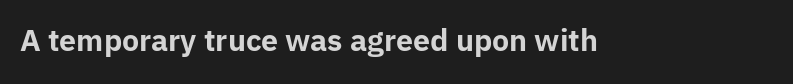
Every stem runs plumb, perpendicular to the baseline. The letters carry no serifs — their stems end cleanly without finishing strokes. The rendering uses natural spacing where letterforms have individual widths. Typographic density is high because the face is bold. Characters follow at the spacing the type designer built in. Any mark beneath the type? The region is blank.
